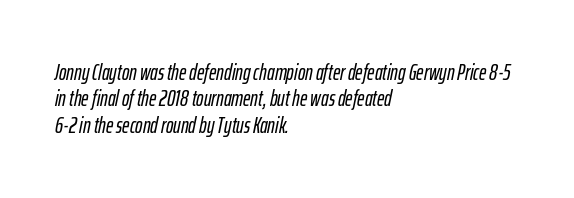
The image shows 22 px text type, italic (leaning right); set left-aligned, line spacing 1.2x, normal letter spacing, not underlined.
